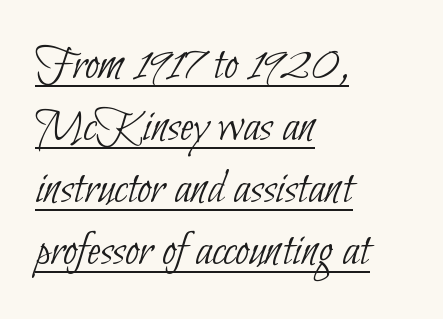
The image shows 50 px thin, condensed sans-serif type; set left-aligned, line spacing 1.24x, normal letter spacing, underlined; low stroke contrast and a small x-height.
